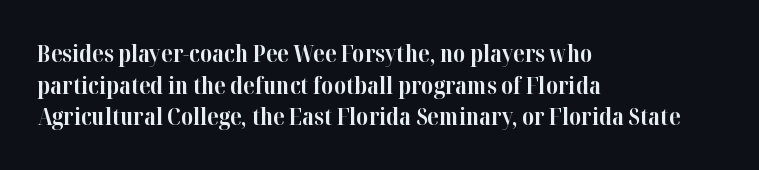
The lines are quadded left. Regular leading. Nothing unusual about the tracking: characters are spaced as the font intends. The font is running at its bold setting. Tall strokes in this sample are plumb rather than angled.
